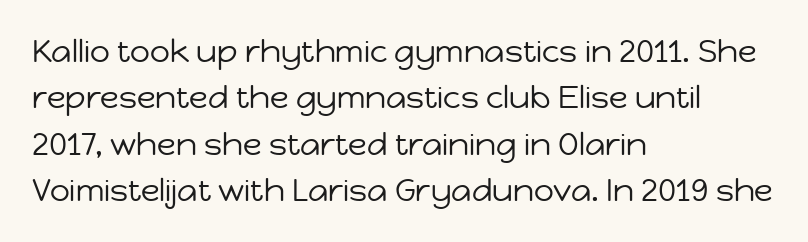
{"serif": "no", "italic": "no", "bold": "no", "weight": "regular", "width": "normal", "stroke_contrast": "low", "x_height": "medium", "monospaced": "no", "underline": "no", "align": "left", "line_spacing": "normal", "line_spacing_ratio": 1.5, "letter_spacing": "normal", "letter_spacing_em": 0.0, "glyph_px": 31}
